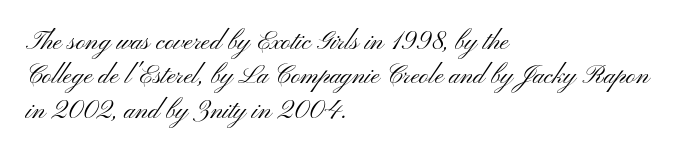
Leftover space on each line is placed entirely after the last word. The rendering uses a moderate line-height, typical for paragraphs. Underlining? Definitely not there. A light-to-regular cut is what we see here.
